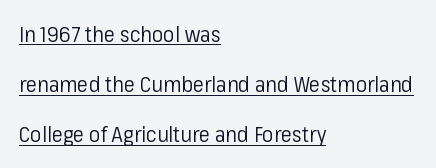
The image shows 21 px text type, upright; set left-aligned, loose line spacing (2.39x), normal letter spacing, underlined.
